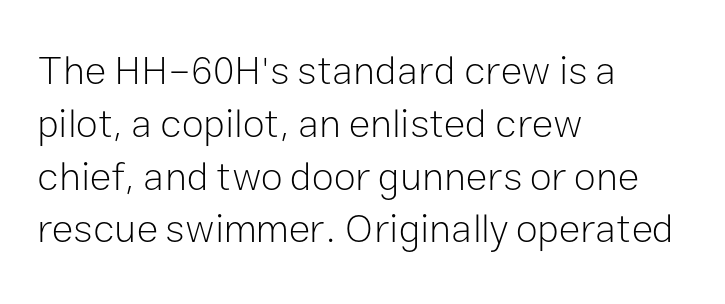
The type family on display is of the sans-serif kind. The passage shown has conventional tracking throughout. The typesetter chose a ragged-right arrangement here. Stems here are at most as thick as an everyday book face. This sample has the flowing, uneven cadence of proportional lettering.
